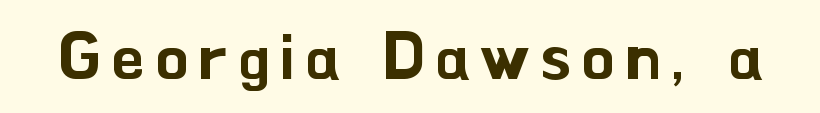
Honestly, there is no underline to notice here at all. Character widths vary here, with narrow letters taking less room than wide ones. You can tell from the bare stems that sans-serif type was used. Style check: upright.
